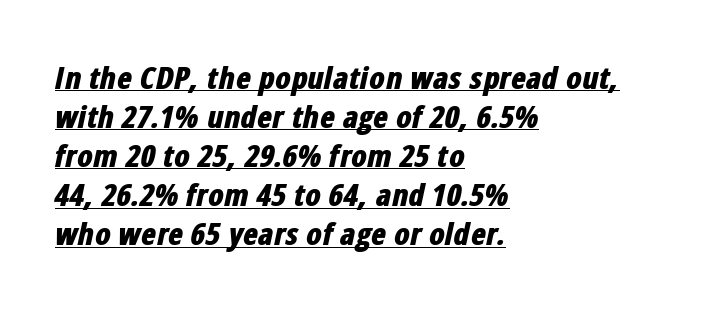
{"italic": "yes", "lean": "right", "slant_degrees": 12, "bold": "yes", "weight": "bold", "width": "condensed", "stroke_contrast": "low", "x_height": "medium", "monospaced": "no", "underline": "yes", "align": "left", "line_spacing": "normal", "line_spacing_ratio": 1.26, "letter_spacing": "normal", "letter_spacing_em": 0.0, "glyph_px": 31}
